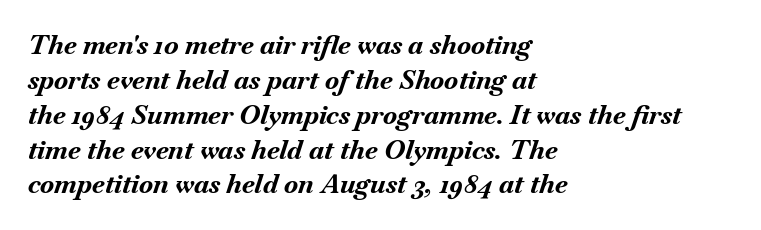
Where is the straight margin? On the left. Summary of weight: heavy, a full bold. Slanted lettering throughout. The block of text has a typical density, with ordinary space between rows.
